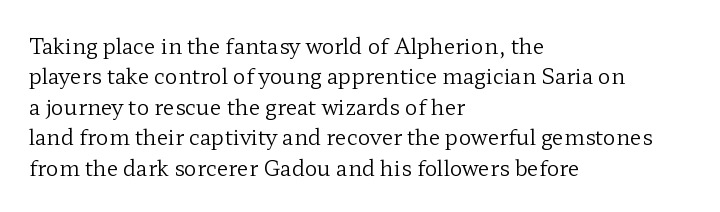
Q: Is the text bold? A: No.
Q: Is the text italic (slanted)? A: No, it is upright.
Q: Is the text underlined? A: No.
Q: How is the paragraph aligned? A: Left-aligned.
Q: Is the spacing between letters normal or unusually wide? A: Normal.
Q: Is the spacing between lines tight, normal or loose? A: Normal.
